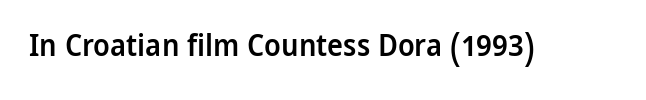
The image shows 30 px semibold sans-serif type, upright; set normal letter spacing, not underlined; low stroke contrast and a medium x-height.
